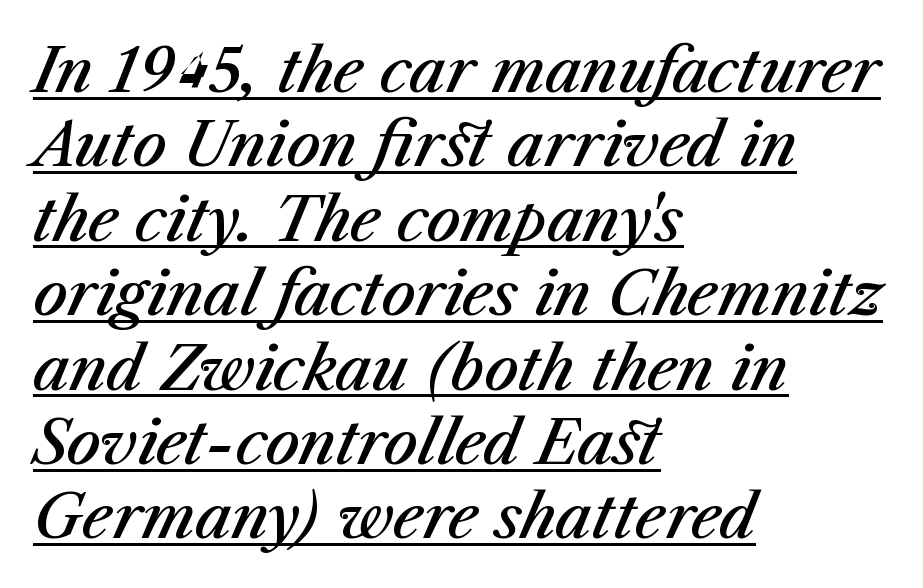
The image shows 60 px semibold type, italic (leaning right); set left-aligned, line spacing 1.24x, normal letter spacing, underlined; medium stroke contrast and a medium x-height.
